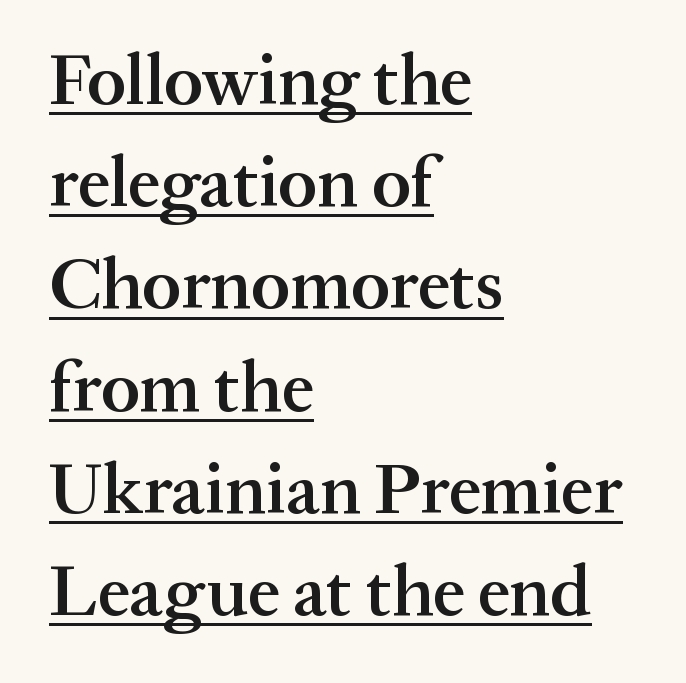
Q: Is the text bold? A: Semi-bold.
Q: Is the text italic (slanted)? A: No, it is upright.
Q: Is the typeface a serif or a sans-serif typeface? A: Serif.
Q: Is the text underlined? A: Yes.
Q: How is the paragraph aligned? A: Left-aligned.
Q: Is the spacing between letters normal or unusually wide? A: Normal.
Q: Is the spacing between lines tight, normal or loose? A: Normal.
Q: Width (condensed, normal, or wide)? A: Normal.
Q: Stroke contrast? A: Medium.
Q: x-height? A: Medium.
Q: Monospaced? A: No.
